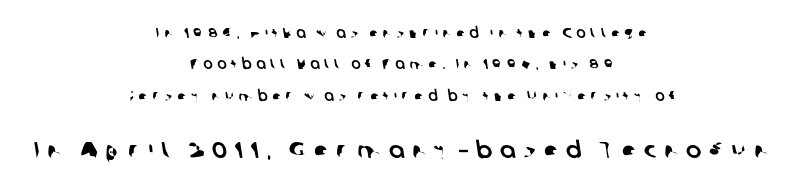
The image shows 23 px text type; set centered, loose line spacing (2.25x), unusually wide letter spacing (+0.34 em), not underlined; the second (bottom) block is 1.64x larger.
